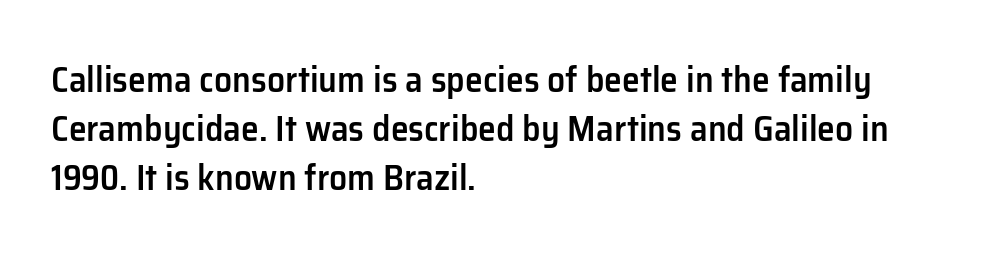
Every stem runs plumb, perpendicular to the baseline. The strip under each line holds only bare page. What weight is shown? A semibold, between regular and bold. Observe the absence of serifs on each vertical stroke in this sample. In terms of letterspacing, this is plain default setting. Rows of type keep a routine distance in the vertical direction.
